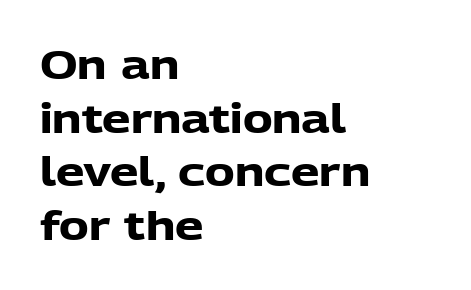
Notice how the stems are strictly vertical — no italics here. Leading matches the norm, producing a regular column. One-word summary of the alignment: left. Nothing unusual about the tracking: characters are spaced as the font intends. Proportional: the letters do not fall into vertical columns.
